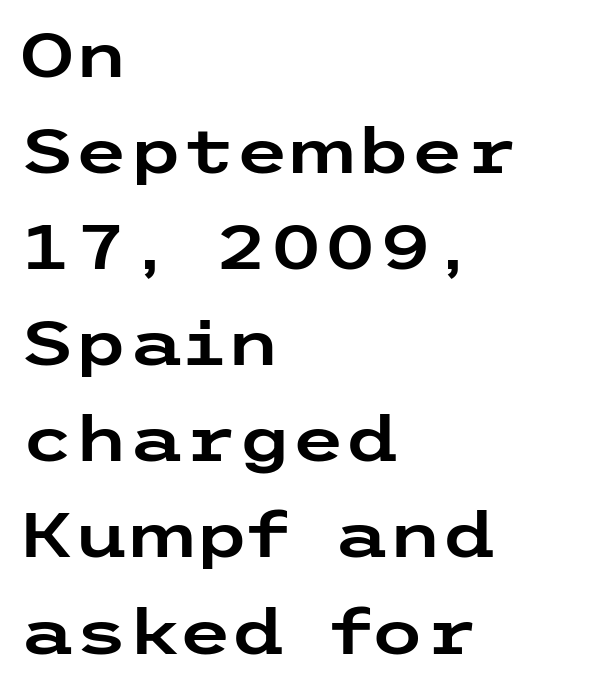
Q: Is the text italic (slanted)? A: No, it is upright.
Q: Is the typeface a serif or a sans-serif typeface? A: Sans-serif.
Q: Is the text underlined? A: No.
Q: How is the paragraph aligned? A: Left-aligned.
Q: Is the spacing between letters normal or unusually wide? A: Normal.
Q: Is the spacing between lines tight, normal or loose? A: Normal.
Q: Width (condensed, normal, or wide)? A: Wide.
Q: Stroke contrast? A: Low.
Q: x-height? A: Medium.
